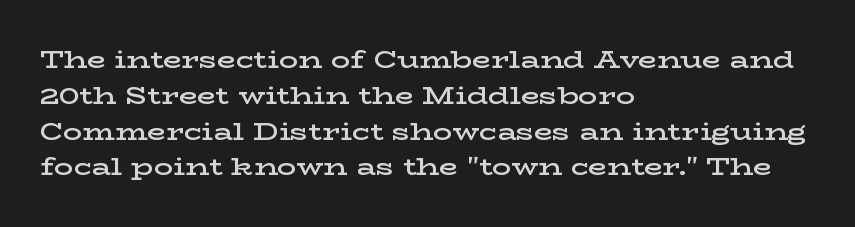
Does extra space separate the letters? No, they use regular spacing. Typographic density is moderately raised because the face is semibold. Do the letters lean? They stand straight. Each line starts at the same left margin while the right side varies. The line-height multiplier appears to be the usual default. Any mark beneath the type? The region is blank.
